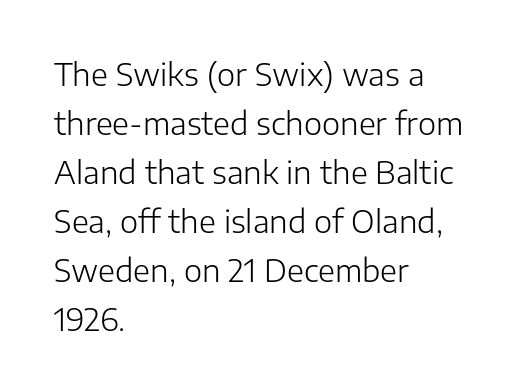
{"serif": "no", "italic": "no", "bold": "no", "weight": "light", "width": "normal", "stroke_contrast": "low", "x_height": "medium", "monospaced": "no", "underline": "no", "align": "left", "line_spacing": "normal", "line_spacing_ratio": 1.58, "letter_spacing": "normal", "letter_spacing_em": 0.0, "glyph_px": 31}
